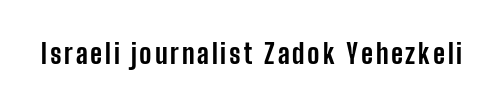
The lettering holds an erect, upright posture throughout. Check the space under the baseline: it is left empty. Does the weight exceed regular? Yes, all the way to bold.
